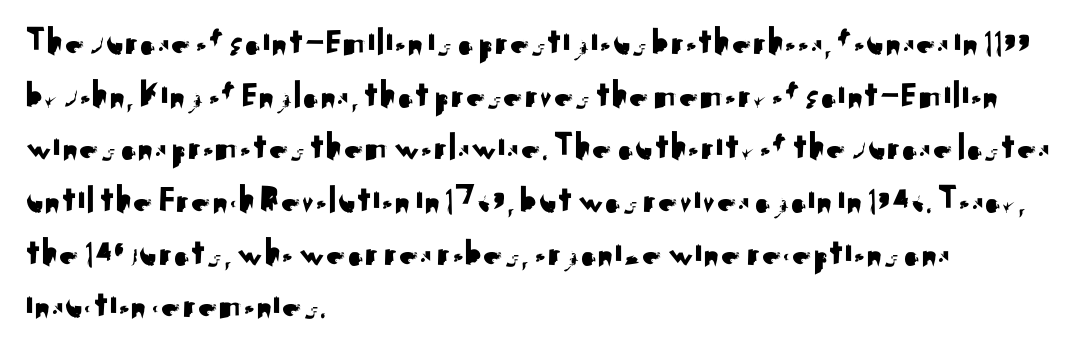
{"serif": "no", "italic": "no", "width": "normal", "stroke_contrast": "medium", "x_height": "small", "monospaced": "no", "underline": "no", "align": "left", "line_spacing": "normal", "line_spacing_ratio": 1.35, "letter_spacing": "normal", "letter_spacing_em": 0.0, "glyph_px": 39}
